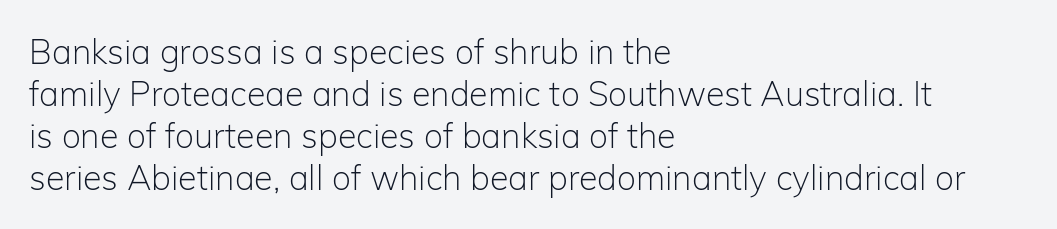
The image shows 34 px light sans-serif type, upright; set left-aligned, line spacing 1.24x, normal letter spacing, not underlined; low stroke contrast and a medium x-height.
